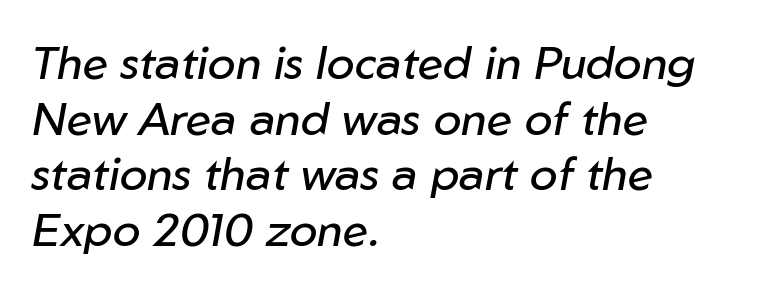
The image shows 46 px regular-weight type, italic (leaning right); set left-aligned, line spacing 1.21x, normal letter spacing, not underlined; low stroke contrast and a medium x-height.
